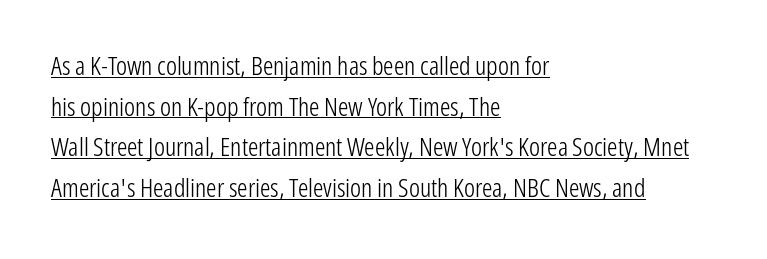
Notice how descenders clear the ascenders below comfortably — that's standard leading. The font is comparable to plain body text, perhaps lighter. The horizontal fit of the characters is conventional and even. Designer's note — italics off, roman on. Horizontally, the lines are justified to the leading edge only. This rendering features underlined lettering.
